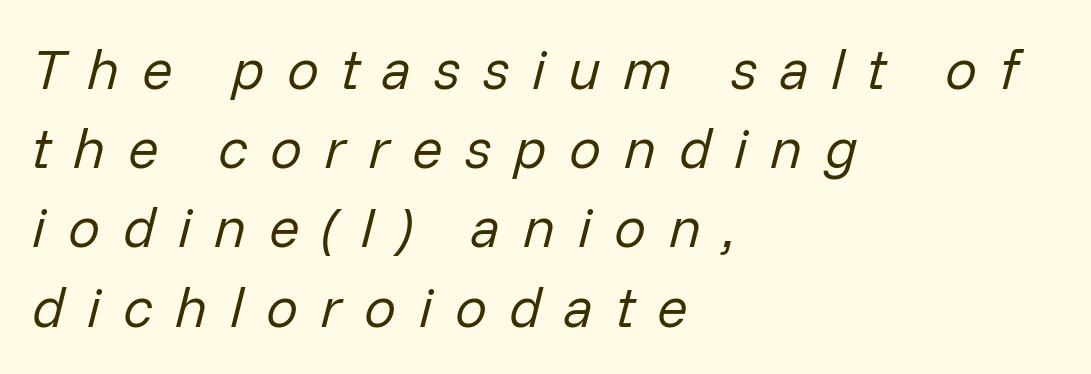
The image shows 57 px regular-weight type, italic (leaning right); set left-aligned, normal line spacing (1.39x), unusually wide letter spacing (+0.39 em), not underlined; low stroke contrast and a medium x-height.
